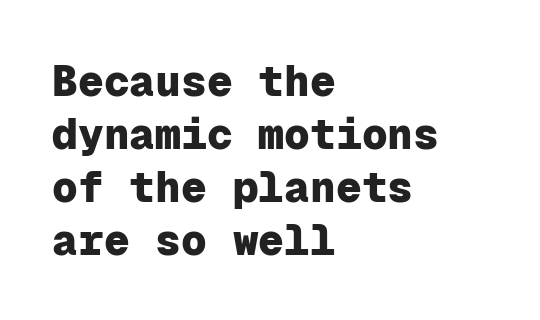
The specimen reads as upright at a glance. Where is the straight margin? On the left. The space beneath each line is pristine and unruled. This is sans-serif lettering, the kind often seen on screens and signage.
